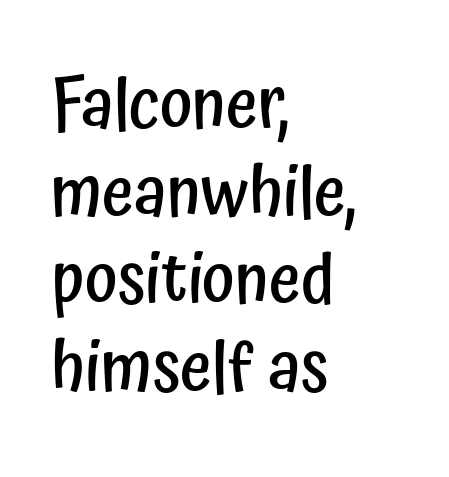
This sample keeps an unexceptional amount of space between lines. What weight is shown? A semibold, between regular and bold. Every row of glyphs begins at an identical x-position on the left. Nothing sits at the stroke ends, so this counts as sans-serif.
